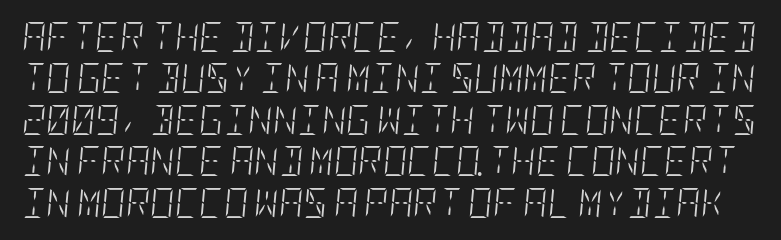
Anything drawn beneath the words? Only blank space. Compared with ordinary roman type, these characters are visibly tilted. Between one letter and the next there's only the usual sliver of space. Regarding leading, the lines here are spaced in the standard way.
